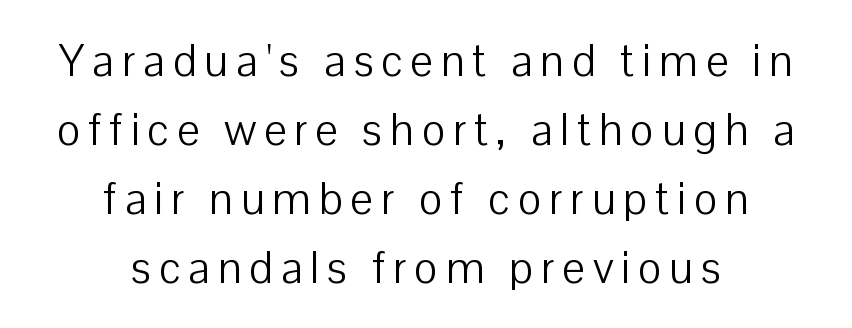
Q: Is the text bold? A: No.
Q: Is the text italic (slanted)? A: No, it is upright.
Q: Is the typeface a serif or a sans-serif typeface? A: Sans-serif.
Q: Is the text underlined? A: No.
Q: How is the paragraph aligned? A: Centered.
Q: Is the spacing between lines tight, normal or loose? A: Normal.
Q: Width (condensed, normal, or wide)? A: Normal.
Q: Stroke contrast? A: Low.
Q: x-height? A: Medium.
Q: Monospaced? A: No.
